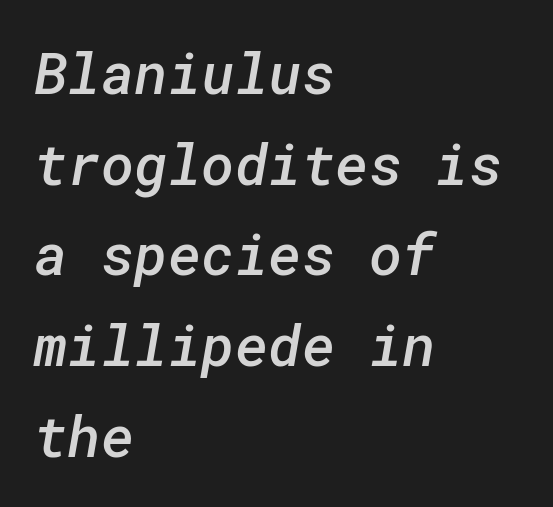
Q: Is the text bold? A: Semi-bold.
Q: Is the typeface a serif or a sans-serif typeface? A: Sans-serif.
Q: Is the text underlined? A: No.
Q: How is the paragraph aligned? A: Left-aligned.
Q: Is the spacing between letters normal or unusually wide? A: Normal.
Q: Is the spacing between lines tight, normal or loose? A: Normal.
Q: Width (condensed, normal, or wide)? A: Normal.
Q: Stroke contrast? A: Low.
Q: x-height? A: Medium.
